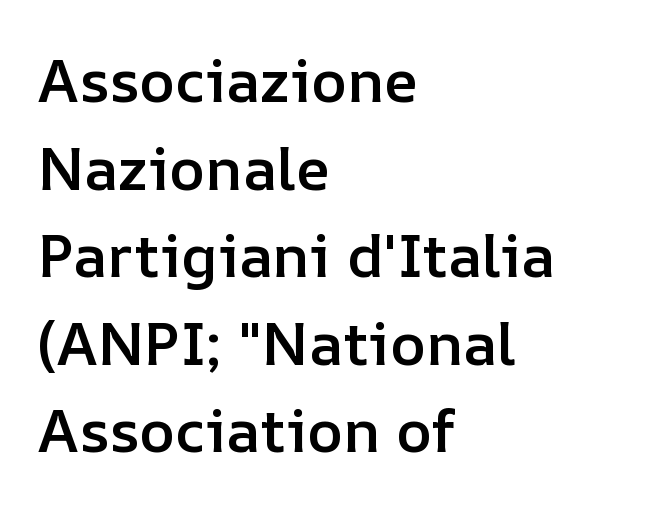
Only glyphs here, with clear space below each row. Each letter keeps its own natural width here, so spacing adapts to shape. A typesetter would call this leading conventional body-copy spacing. Look at the tracking — it's just the regular setting, nothing added.
